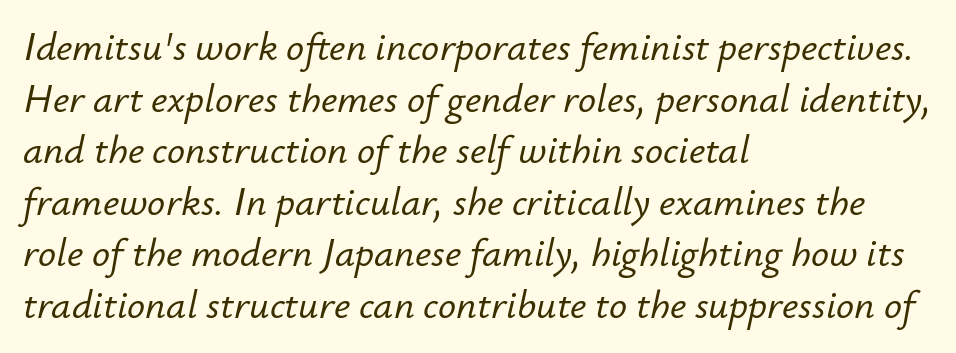
Q: Is the text italic (slanted)? A: Yes, it leans right by about 12 degrees.
Q: Is the text underlined? A: No.
Q: How is the paragraph aligned? A: Left-aligned.
Q: Is the spacing between letters normal or unusually wide? A: Normal.
Q: Is the spacing between lines tight, normal or loose? A: Normal.
Q: Width (condensed, normal, or wide)? A: Normal.
Q: Stroke contrast? A: Low.
Q: x-height? A: Small.
Q: Monospaced? A: No.
